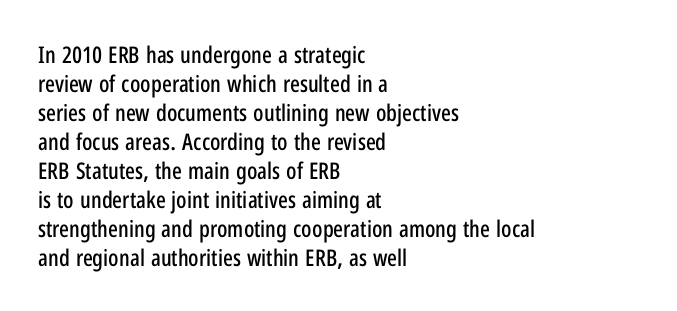
Posture: straight, roman, zero tilt. The passage shown is not underscored anywhere. The rendering anchors every line to the left-hand side. The gaps between neighbouring characters are ordinary and unremarkable.
